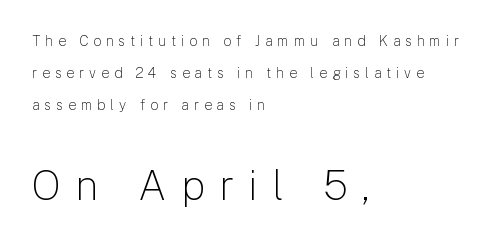
{"serif": "no", "italic": "no", "bold": "no", "weight": "light", "width": "normal", "stroke_contrast": "low", "x_height": "medium", "monospaced": "no", "underline": "no", "align": "left", "line_spacing": "loose", "line_spacing_ratio": 2.28, "letter_spacing": "wide", "letter_spacing_em": 0.35, "larger_block": "second", "size_ratio": 2.93, "glyph_px": 41}
